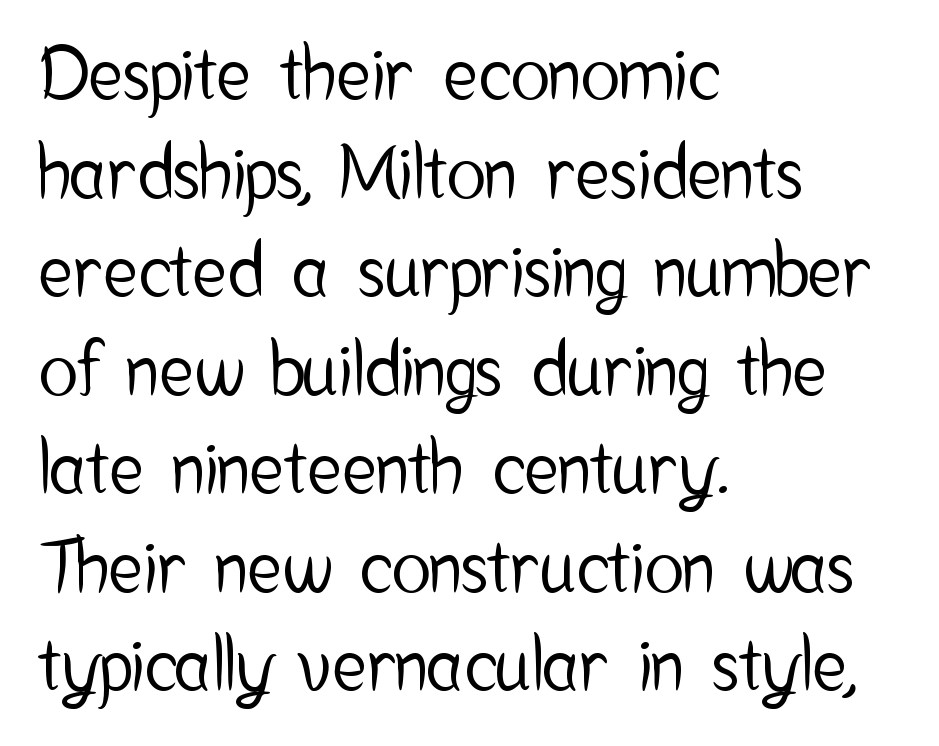
Type without underlining. The rendering anchors every line to the left-hand side. Default kerning and tracking; the words read as compact shapes. Horizontal bands of white between lines are of average thickness. The characters display no serif detailing; their extremities are plain.
